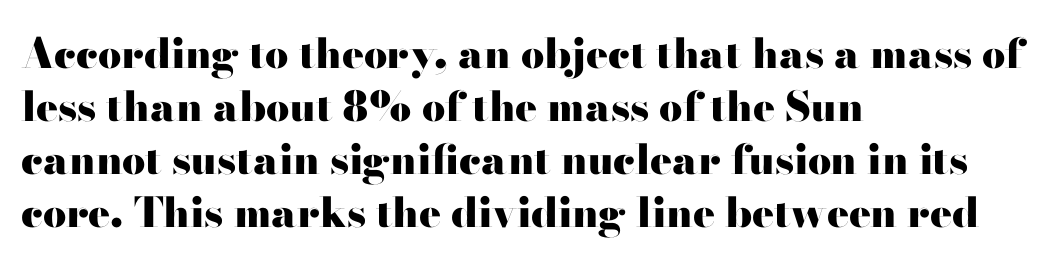
Q: Is the text bold? A: Yes.
Q: Is the text italic (slanted)? A: No, it is upright.
Q: Is the typeface a serif or a sans-serif typeface? A: Serif.
Q: Is the text underlined? A: No.
Q: How is the paragraph aligned? A: Left-aligned.
Q: Is the spacing between letters normal or unusually wide? A: Normal.
Q: Is the spacing between lines tight, normal or loose? A: Normal.
Q: Width (condensed, normal, or wide)? A: Wide.
Q: Stroke contrast? A: High.
Q: x-height? A: Small.
Q: Monospaced? A: No.
